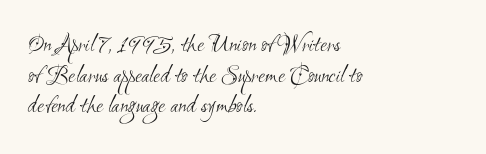
Q: Is the text bold? A: No.
Q: Is the text underlined? A: No.
Q: How is the paragraph aligned? A: Left-aligned.
Q: Is the spacing between letters normal or unusually wide? A: Normal.
